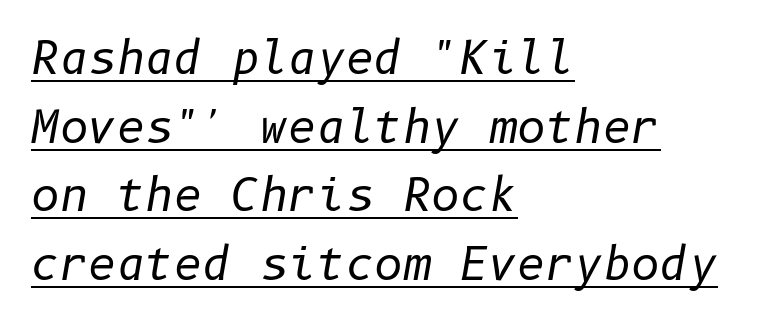
The image shows 44 px regular-weight type, italic (leaning right); set left-aligned, normal line spacing (1.56x), normal letter spacing, underlined; low stroke contrast and a medium x-height.
